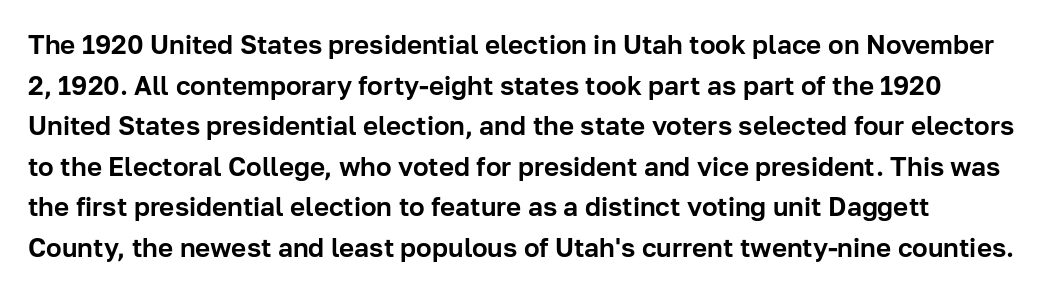
Does extra space separate the letters? No, they use regular spacing. Normally led — the rows are evenly, conventionally spaced. No word sits above an underline. Rendered with straight, roman letterforms.
